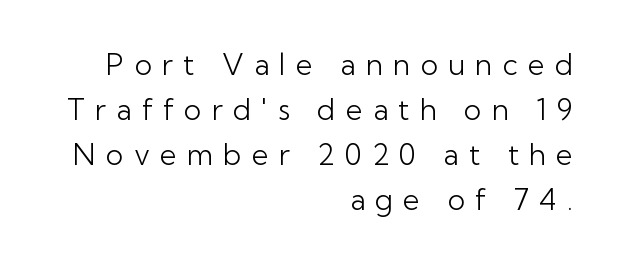
No extra ink here — the face is not bold. The specimen omits any rule beneath the text block's lines. Vertically, the passage feels balanced, rows spaced as you'd expect. Unlike a traditional serif, this face leaves its strokes unadorned. You could not count columns in this text — the font is proportionally spaced. It's the straight-up-and-down kind of type.
